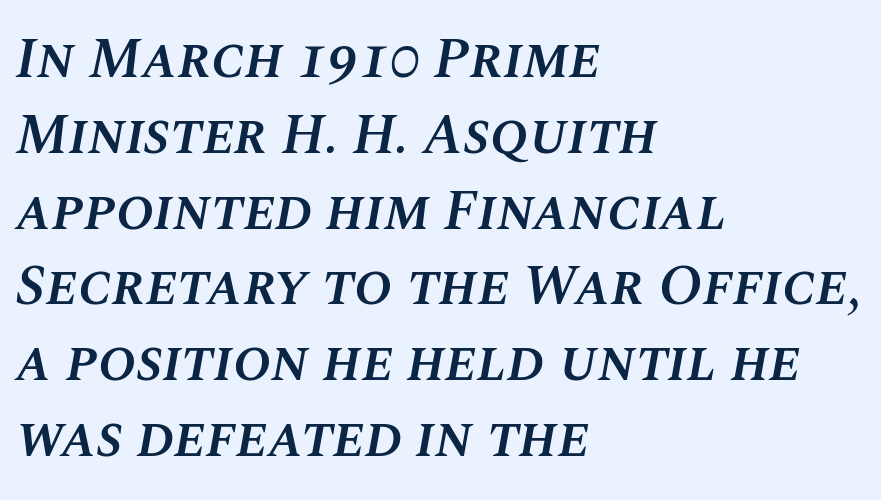
{"italic": "yes", "lean": "right", "slant_degrees": 10, "bold": "semi", "weight": "semibold", "width": "normal", "stroke_contrast": "medium", "x_height": "large", "monospaced": "no", "underline": "no", "align": "left", "line_spacing": "normal", "line_spacing_ratio": 1.33, "letter_spacing": "normal", "letter_spacing_em": 0.0, "glyph_px": 57}
